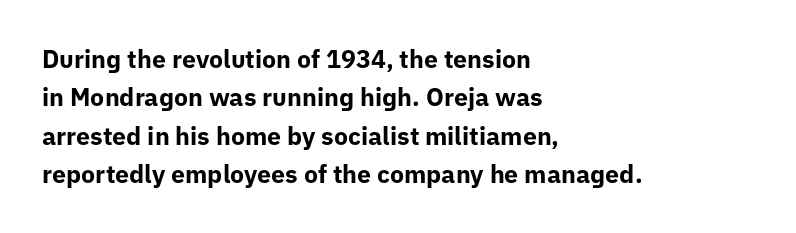
The image shows 25 px bold type, upright; set left-aligned, normal line spacing (1.54x), normal letter spacing, not underlined.
